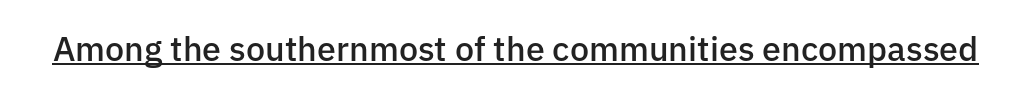
{"serif": "no", "italic": "no", "bold": "semi", "weight": "semibold", "width": "normal", "stroke_contrast": "low", "x_height": "medium", "monospaced": "no", "underline": "yes", "letter_spacing": "normal", "letter_spacing_em": 0.0, "glyph_px": 34}
